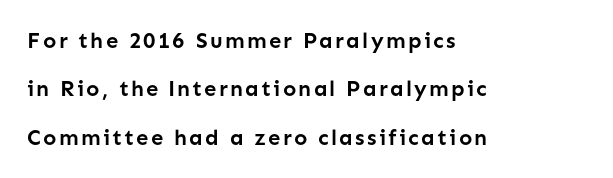
The strip under each line holds only bare page. It's the straight-up-and-down kind of type. Weight: bold. Whoever set this chose breathing room over compactness in the vertical rhythm.
